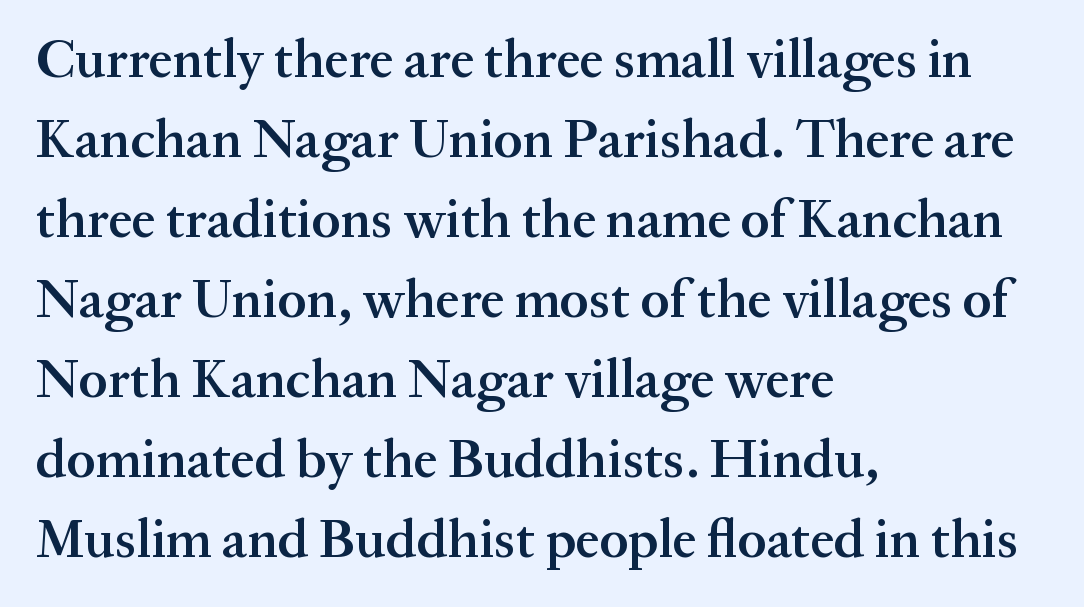
{"serif": "yes", "italic": "no", "bold": "semi", "weight": "semibold", "width": "normal", "stroke_contrast": "medium", "x_height": "medium", "monospaced": "no", "underline": "no", "align": "left", "line_spacing": "normal", "line_spacing_ratio": 1.48, "letter_spacing": "normal", "letter_spacing_em": 0.0, "glyph_px": 54}
